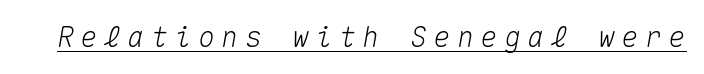
The image shows 28 px text type, italic (leaning right), monospaced; set unusually wide letter spacing (+0.24 em), underlined; medium stroke contrast and a medium x-height.
